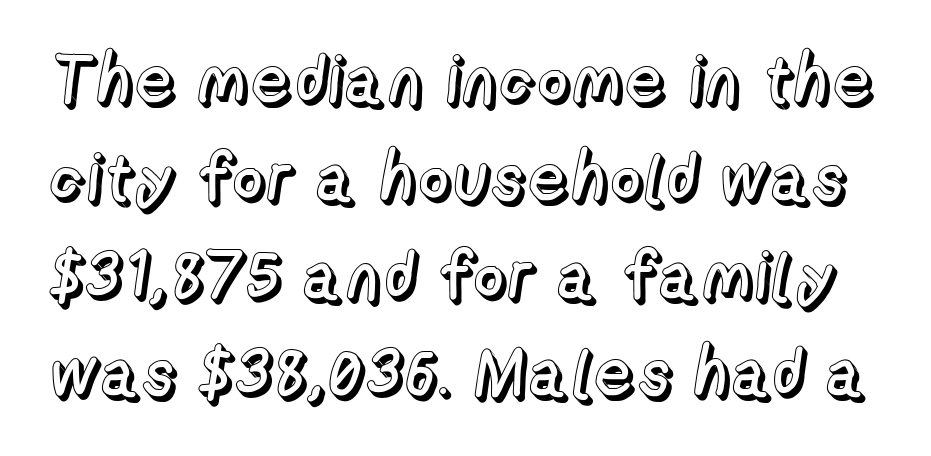
The image shows 67 px text type; set normal line spacing (1.46x), normal letter spacing, not underlined; a medium x-height.
